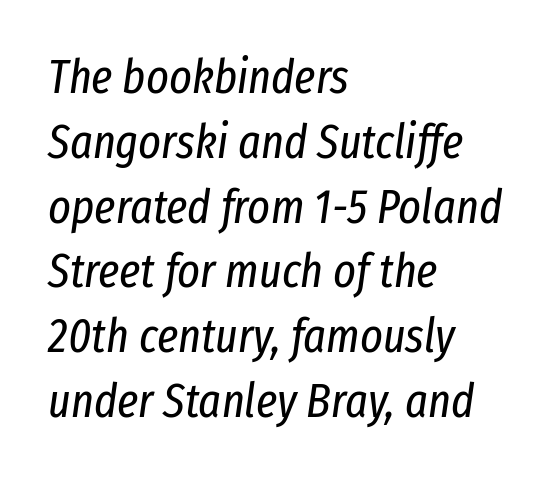
{"italic": "yes", "lean": "right", "slant_degrees": 8, "bold": "no", "weight": "regular", "width": "condensed", "stroke_contrast": "low", "x_height": "medium", "monospaced": "no", "underline": "no", "align": "left", "line_spacing": "normal", "line_spacing_ratio": 1.35, "letter_spacing": "normal", "letter_spacing_em": 0.0, "glyph_px": 48}
